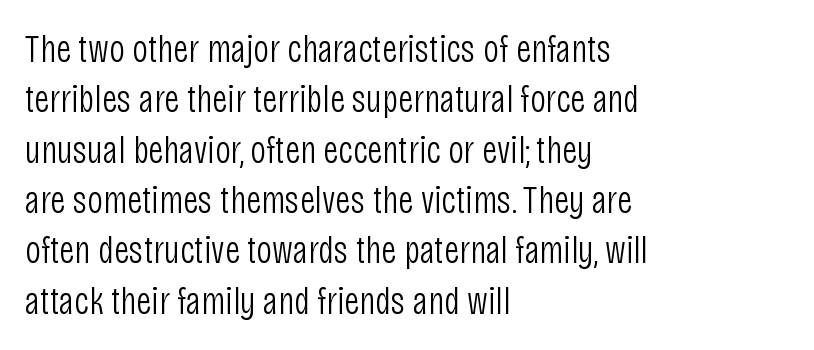
Q: Is the text bold? A: No.
Q: Is the text italic (slanted)? A: No, it is upright.
Q: Is the typeface a serif or a sans-serif typeface? A: Sans-serif.
Q: Is the text underlined? A: No.
Q: How is the paragraph aligned? A: Left-aligned.
Q: Is the spacing between letters normal or unusually wide? A: Normal.
Q: Is the spacing between lines tight, normal or loose? A: Normal.
Q: Width (condensed, normal, or wide)? A: Condensed.
Q: Stroke contrast? A: Low.
Q: x-height? A: Large.
Q: Monospaced? A: No.
